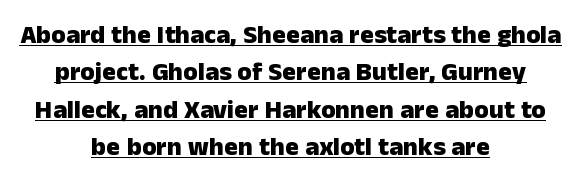
The image shows 26 px bold type, upright; set centered, normal line spacing (1.44x), normal letter spacing, underlined.
